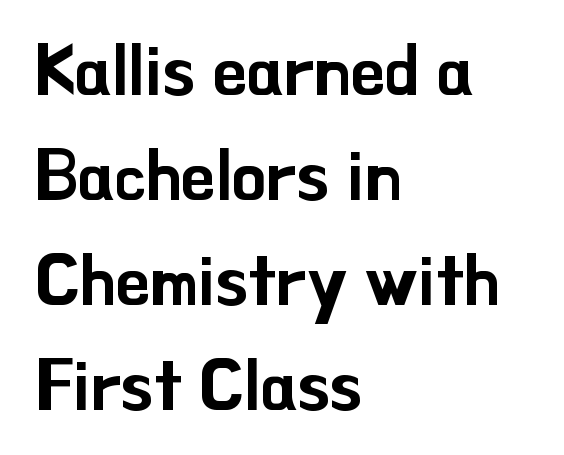
The image shows 69 px sans-serif type, upright; set left-aligned, normal line spacing (1.52x), normal letter spacing, not underlined; low stroke contrast and a small x-height.
